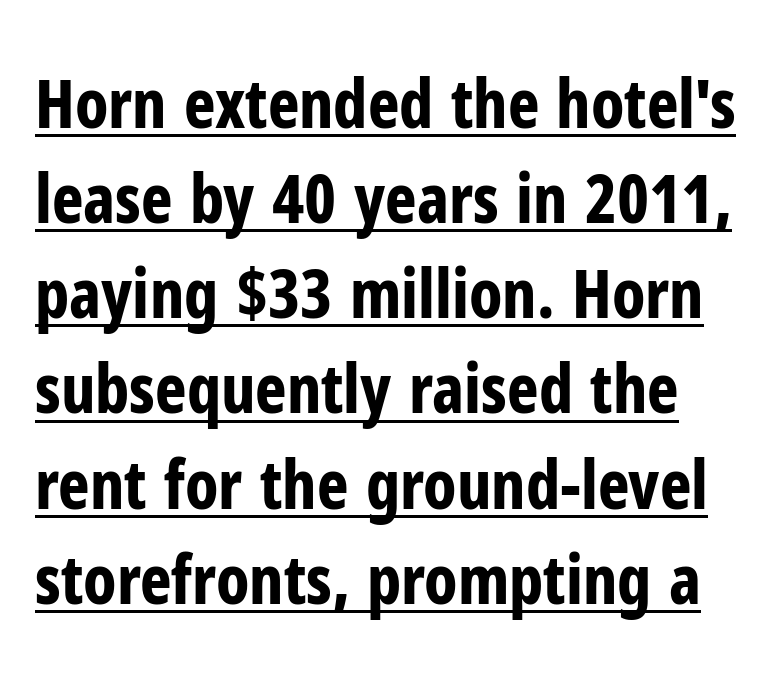
The image shows 67 px bold, condensed sans-serif type, upright; set normal line spacing (1.42x), normal letter spacing, underlined; low stroke contrast and a medium x-height.
